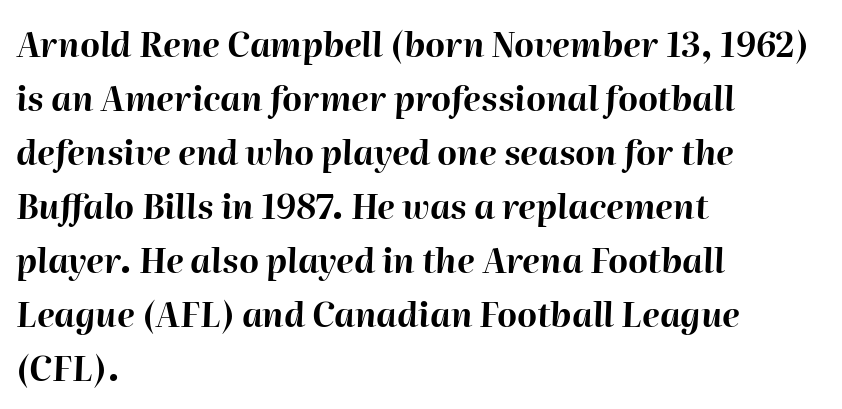
Q: Is the text bold? A: Yes.
Q: Is the text italic (slanted)? A: Yes, it leans right by about 2 degrees.
Q: Is the text underlined? A: No.
Q: How is the paragraph aligned? A: Left-aligned.
Q: Is the spacing between letters normal or unusually wide? A: Normal.
Q: Is the spacing between lines tight, normal or loose? A: Normal.
Q: Width (condensed, normal, or wide)? A: Normal.
Q: Stroke contrast? A: High.
Q: x-height? A: Medium.
Q: Monospaced? A: No.
